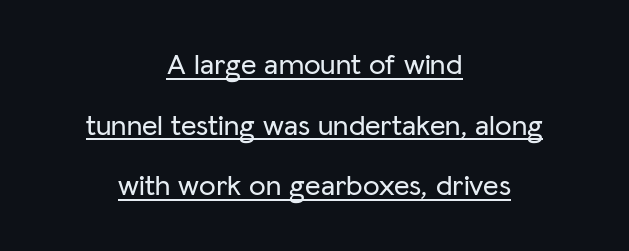
{"serif": "no", "italic": "no", "width": "normal", "stroke_contrast": "low", "x_height": "medium", "monospaced": "no", "underline": "yes", "align": "center", "line_spacing": "loose", "line_spacing_ratio": 2.02, "letter_spacing": "normal", "letter_spacing_em": 0.0, "glyph_px": 30}
